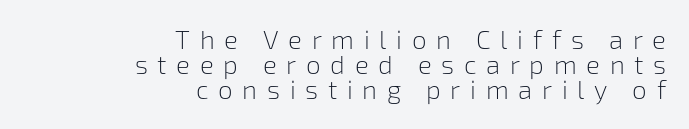
Visually the block forms a straight wall on the right and a jagged coastline on the left. You could barely slide anything between these rows. Substantial extra tracking has been applied to these lines. The specimen omits any rule beneath the text block's lines. Notice how the stems are strictly vertical — no italics here. Nothing heavy about these letters — not bold at all.
